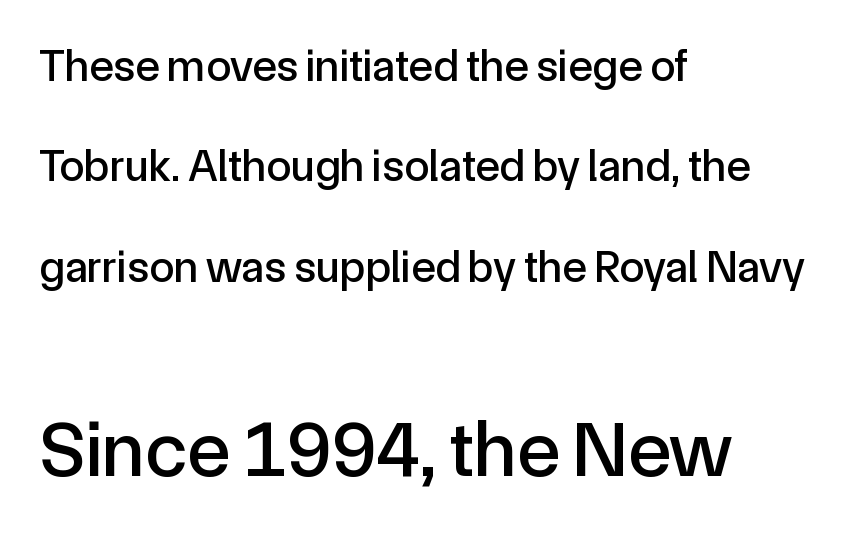
Q: Is the text italic (slanted)? A: No, it is upright.
Q: Is the typeface a serif or a sans-serif typeface? A: Sans-serif.
Q: Is the text underlined? A: No.
Q: How is the paragraph aligned? A: Left-aligned.
Q: Is the spacing between letters normal or unusually wide? A: Normal.
Q: Is the spacing between lines tight, normal or loose? A: Loose.
Q: Which block of text is set in a larger size, the first (top) or the second (bottom)? A: The second (bottom) one.
Q: Width (condensed, normal, or wide)? A: Normal.
Q: x-height? A: Medium.
Q: Monospaced? A: No.
